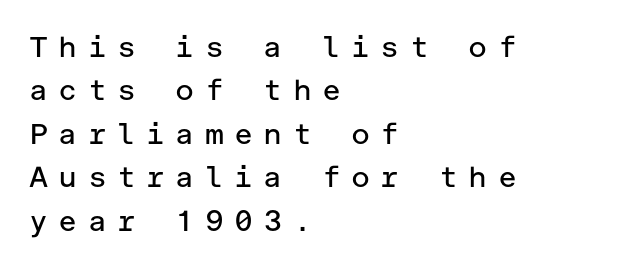
The image shows 29 px regular-weight sans-serif type, upright; set left-aligned, normal line spacing (1.5x), unusually wide letter spacing (+0.35 em), not underlined; low stroke contrast and a medium x-height.
